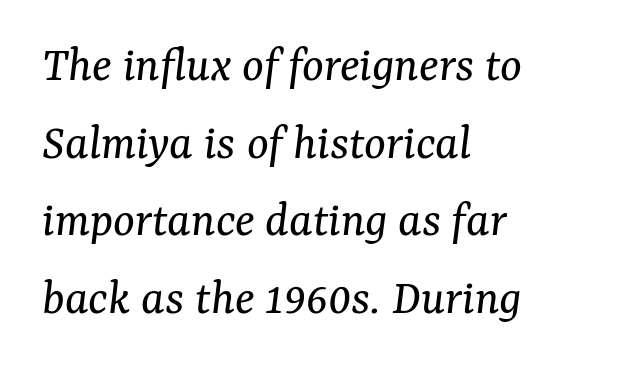
{"serif": "yes", "italic": "yes", "lean": "right", "slant_degrees": 7, "bold": "no", "weight": "regular", "width": "normal", "stroke_contrast": "medium", "x_height": "medium", "monospaced": "no", "underline": "no", "align": "left", "line_spacing": "normal", "line_spacing_ratio": 1.52, "letter_spacing": "normal", "letter_spacing_em": 0.0, "glyph_px": 51}
